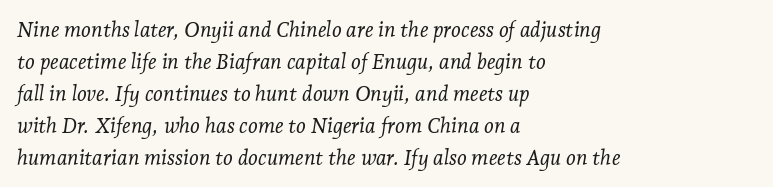
{"italic": "yes", "lean": "right", "slant_degrees": 7, "bold": "no", "underline": "no", "align": "left", "line_spacing": "normal", "line_spacing_ratio": 1.52, "letter_spacing": "normal", "letter_spacing_em": 0.0, "glyph_px": 21}
